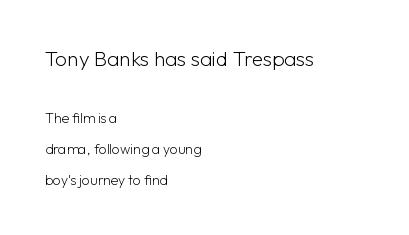
Leading: increased. Clear beneath every line of the passage. Each stroke keeps to a modest, everyday thickness or less. The compositor pushed each line to the left boundary.
